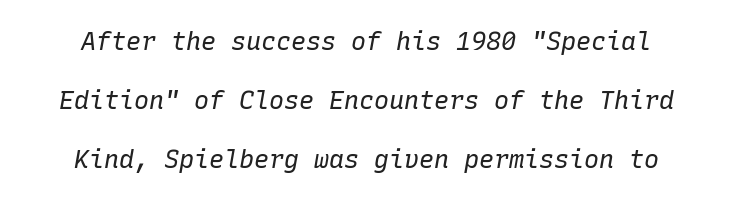
Q: Is the text bold? A: No.
Q: Is the text italic (slanted)? A: Yes, it leans right by about 10 degrees.
Q: Is the text underlined? A: No.
Q: Is the spacing between letters normal or unusually wide? A: Normal.
Q: Is the spacing between lines tight, normal or loose? A: Loose.
